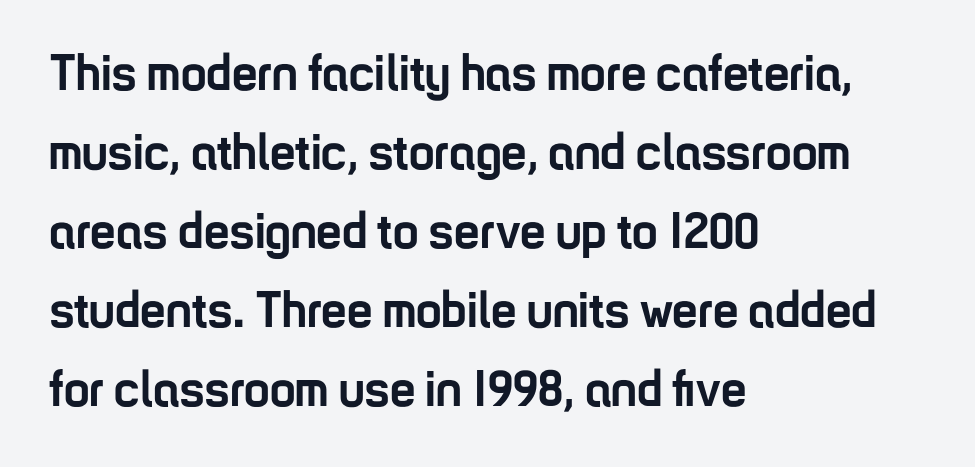
Q: Is the text bold? A: Yes.
Q: Is the text italic (slanted)? A: No, it is upright.
Q: Is the typeface a serif or a sans-serif typeface? A: Sans-serif.
Q: Is the text underlined? A: No.
Q: How is the paragraph aligned? A: Left-aligned.
Q: Is the spacing between letters normal or unusually wide? A: Normal.
Q: Is the spacing between lines tight, normal or loose? A: Normal.
Q: Width (condensed, normal, or wide)? A: Condensed.
Q: Stroke contrast? A: Low.
Q: x-height? A: Medium.
Q: Monospaced? A: No.
